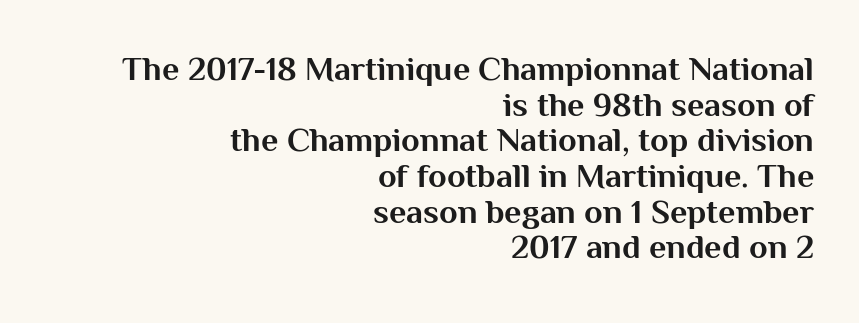
Q: Is the text bold? A: Yes.
Q: Is the text italic (slanted)? A: No, it is upright.
Q: Is the typeface a serif or a sans-serif typeface? A: Sans-serif.
Q: Is the text underlined? A: No.
Q: How is the paragraph aligned? A: Right-aligned.
Q: Is the spacing between letters normal or unusually wide? A: Normal.
Q: Is the spacing between lines tight, normal or loose? A: Tight.
Q: Width (condensed, normal, or wide)? A: Normal.
Q: Stroke contrast? A: Medium.
Q: x-height? A: Medium.
Q: Monospaced? A: No.
